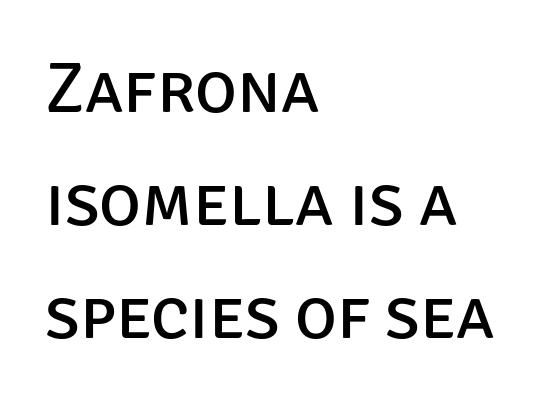
Weight: in the light-to-regular range. The letterforms sit shoulder to shoulder at normal distance. Vertical strokes here are truly vertical. Grotesque or geometric, the face here clearly has no serifs.
